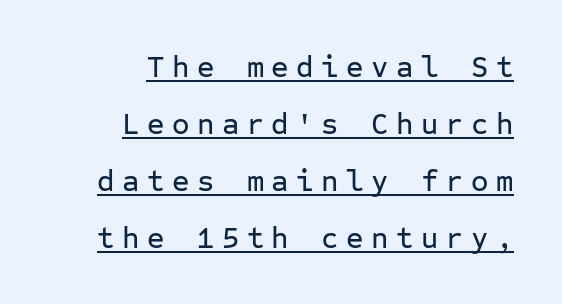
This rendering uses right alignment, leaving the left contour irregular. Each word looks stretched out because of the extra space between its letters. Students, observe: this is what heavily led, spacious text looks like. Caption: lettering with a line underneath.
